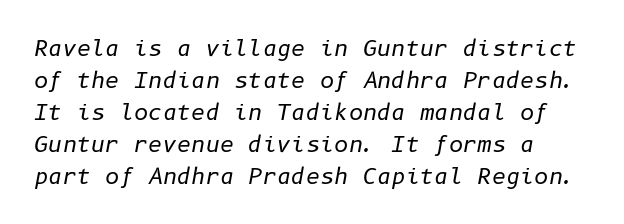
Posture: slanted. Ink coverage per letter is moderate at most. Rule under the text: the space is simply empty. The rendering anchors every line to the left-hand side. Between one letter and the next there's only the usual sliver of space.
